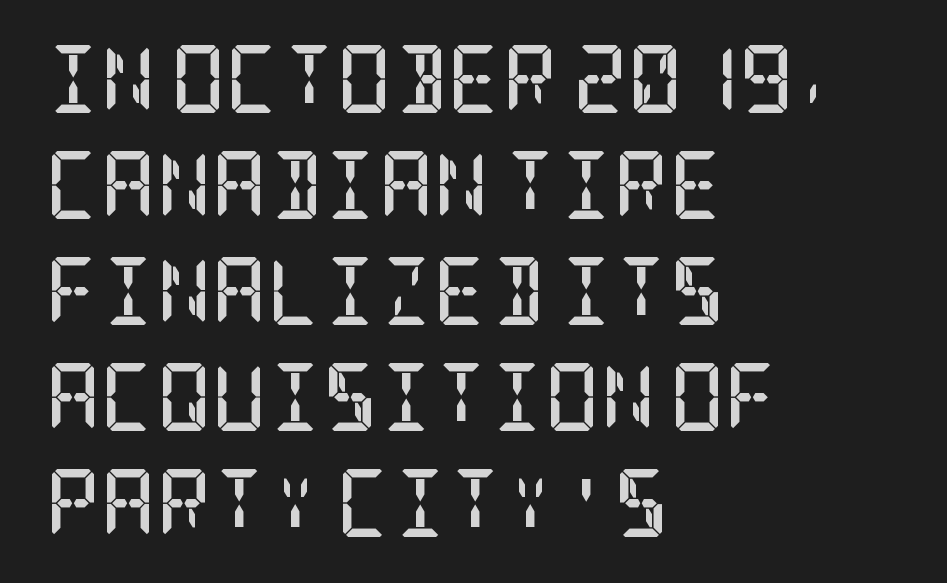
Is this a sans? No — the strokes have serifs. Rule under the text: the space is simply empty. The characters look thick and weighty, a clear bold. The letterforms sit shoulder to shoulder at normal distance. You can tell it's not italic because the verticals are truly vertical. A classic flush-left, rag-right setting is used for this passage.
